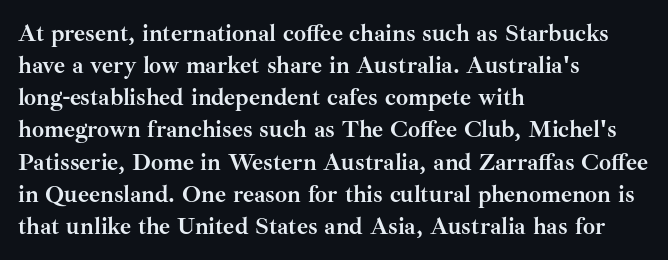
Q: Is the text bold? A: Yes.
Q: Is the text italic (slanted)? A: No, it is upright.
Q: Is the text underlined? A: No.
Q: How is the paragraph aligned? A: Left-aligned.
Q: Is the spacing between letters normal or unusually wide? A: Normal.
Q: Is the spacing between lines tight, normal or loose? A: Normal.
